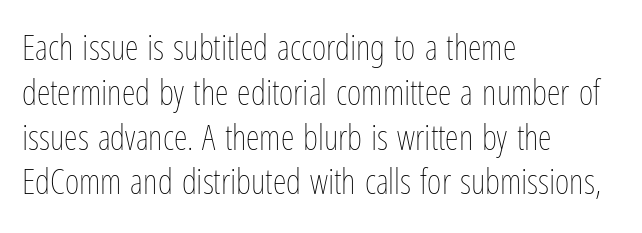
The image shows 35 px thin, condensed type, upright; set left-aligned, normal line spacing (1.28x), normal letter spacing, not underlined; low stroke contrast and a medium x-height.
